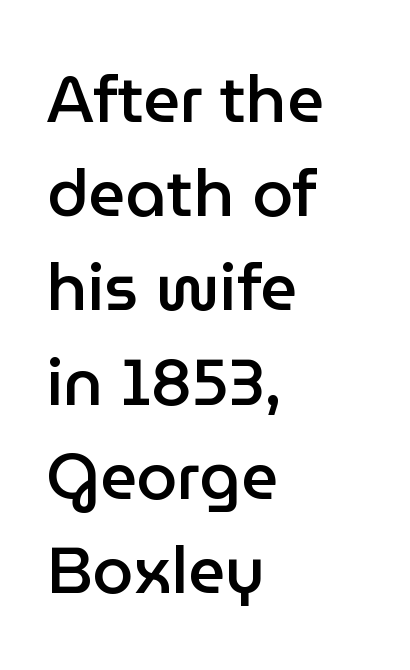
Q: Is the text bold? A: Semi-bold.
Q: Is the text italic (slanted)? A: No, it is upright.
Q: Is the typeface a serif or a sans-serif typeface? A: Sans-serif.
Q: Is the text underlined? A: No.
Q: How is the paragraph aligned? A: Left-aligned.
Q: Is the spacing between letters normal or unusually wide? A: Normal.
Q: Is the spacing between lines tight, normal or loose? A: Normal.
Q: Width (condensed, normal, or wide)? A: Normal.
Q: Stroke contrast? A: Low.
Q: x-height? A: Medium.
Q: Monospaced? A: No.
